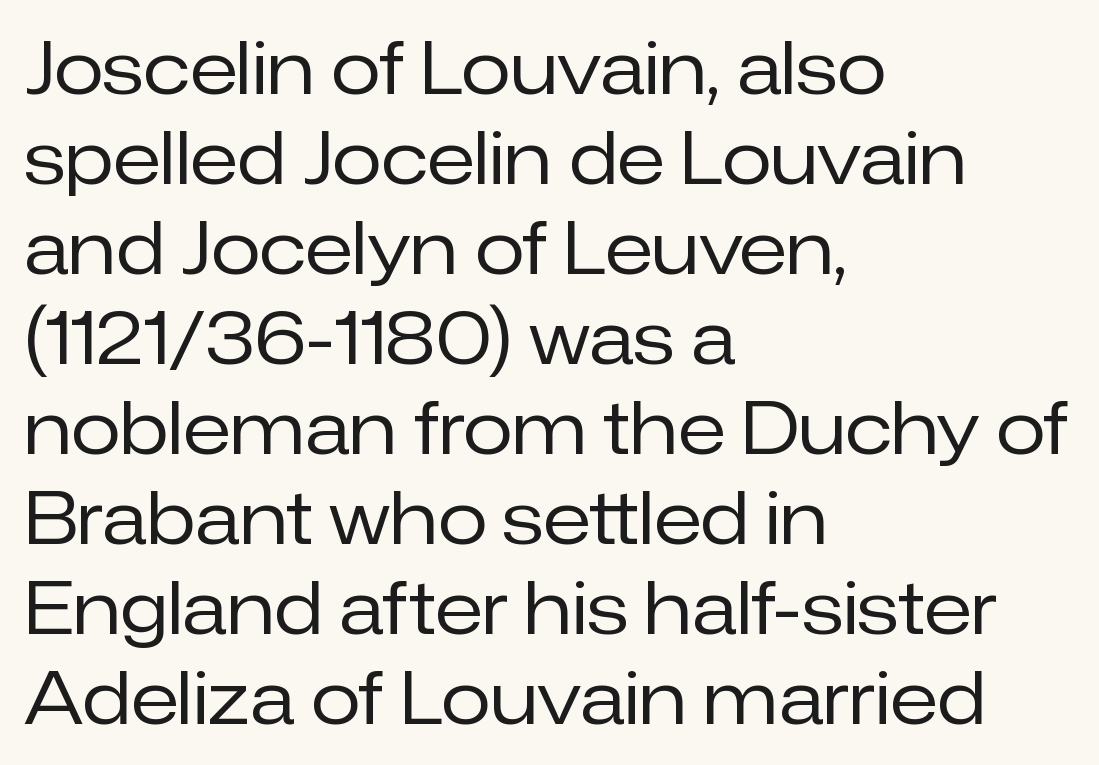
Weight: in the light-to-regular range. The designer went with a sans here, leaving each stem footless. The letters stand straight up with perfectly vertical stems. Is the letter spacing exaggerated? No — it looks like the ordinary default.
